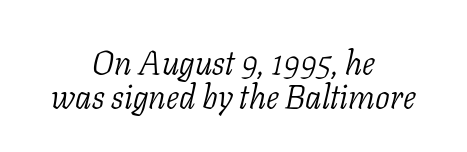
Q: Is the text bold? A: No.
Q: Is the text italic (slanted)? A: Yes, it leans right by about 11 degrees.
Q: Is the typeface a serif or a sans-serif typeface? A: Serif.
Q: Is the text underlined? A: No.
Q: How is the paragraph aligned? A: Centered.
Q: Is the spacing between letters normal or unusually wide? A: Normal.
Q: Is the spacing between lines tight, normal or loose? A: Tight.
Q: Width (condensed, normal, or wide)? A: Normal.
Q: Stroke contrast? A: Low.
Q: x-height? A: Medium.
Q: Monospaced? A: No.
